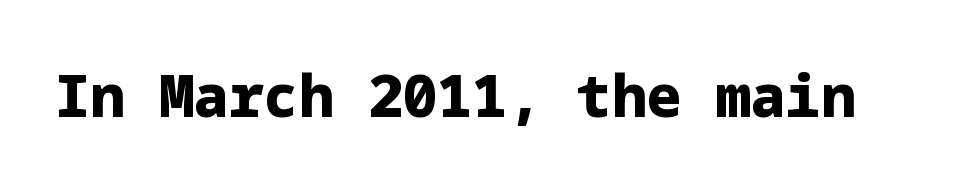
The image shows 58 px heavy sans-serif type, upright; set normal letter spacing, not underlined; low stroke contrast and a medium x-height.
